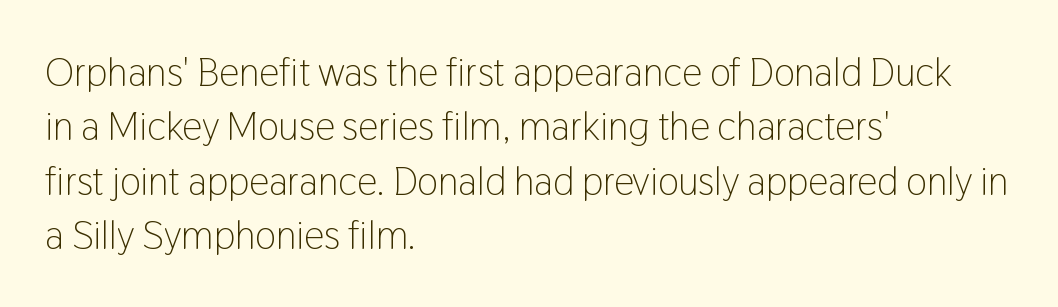
{"serif": "no", "italic": "no", "bold": "no", "weight": "light", "width": "condensed", "stroke_contrast": "low", "x_height": "medium", "monospaced": "no", "underline": "no", "align": "left", "line_spacing": "normal", "line_spacing_ratio": 1.36, "letter_spacing": "normal", "letter_spacing_em": 0.0, "glyph_px": 40}
